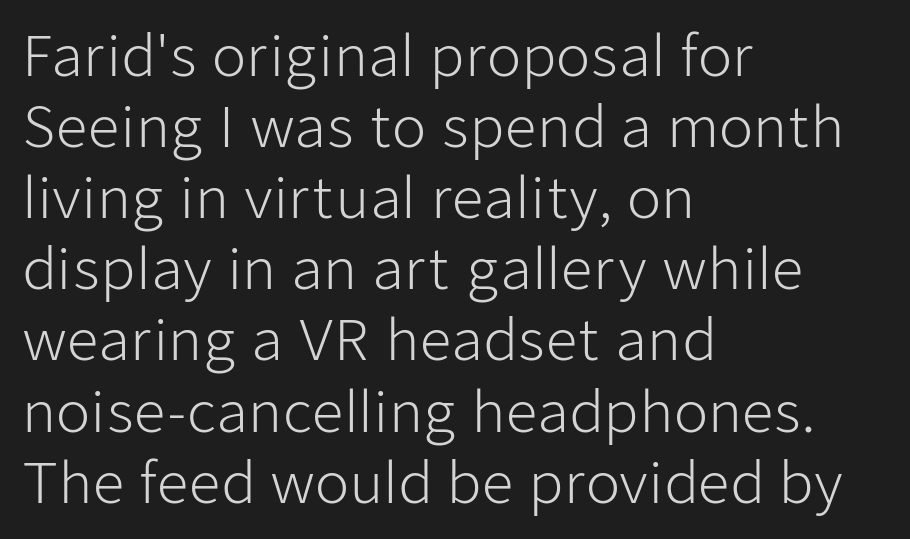
Q: Is the text bold? A: No.
Q: Is the text italic (slanted)? A: No, it is upright.
Q: Is the typeface a serif or a sans-serif typeface? A: Sans-serif.
Q: Is the text underlined? A: No.
Q: How is the paragraph aligned? A: Left-aligned.
Q: Is the spacing between letters normal or unusually wide? A: Normal.
Q: Is the spacing between lines tight, normal or loose? A: Normal.
Q: Width (condensed, normal, or wide)? A: Normal.
Q: Stroke contrast? A: Low.
Q: x-height? A: Medium.
Q: Monospaced? A: No.
